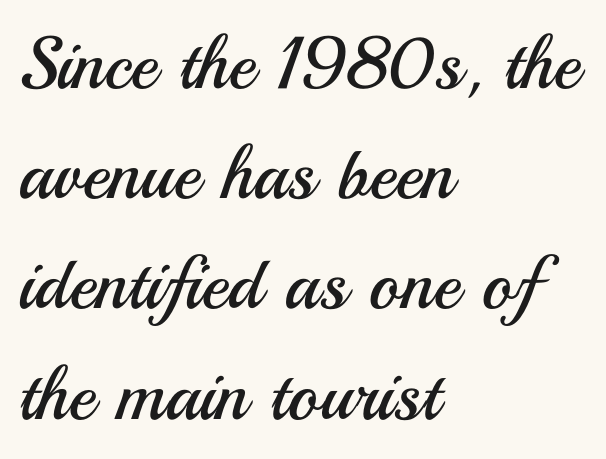
{"serif": "no", "bold": "no", "weight": "regular", "width": "normal", "stroke_contrast": "medium", "x_height": "small", "monospaced": "no", "underline": "no", "align": "left", "line_spacing": "normal", "line_spacing_ratio": 1.51, "letter_spacing": "normal", "letter_spacing_em": 0.0, "glyph_px": 73}
